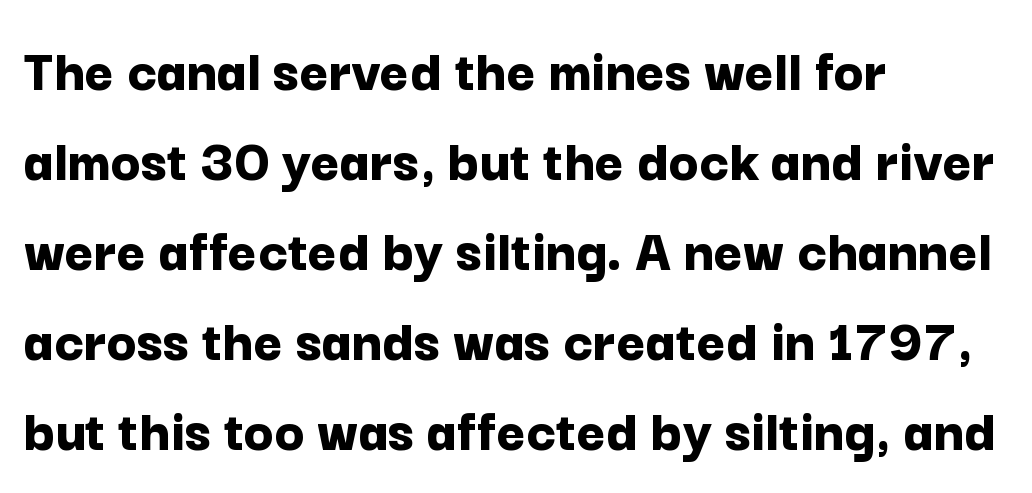
The image shows 62 px bold sans-serif type, upright; set left-aligned, normal line spacing (1.45x), normal letter spacing, not underlined; low stroke contrast and a medium x-height.
